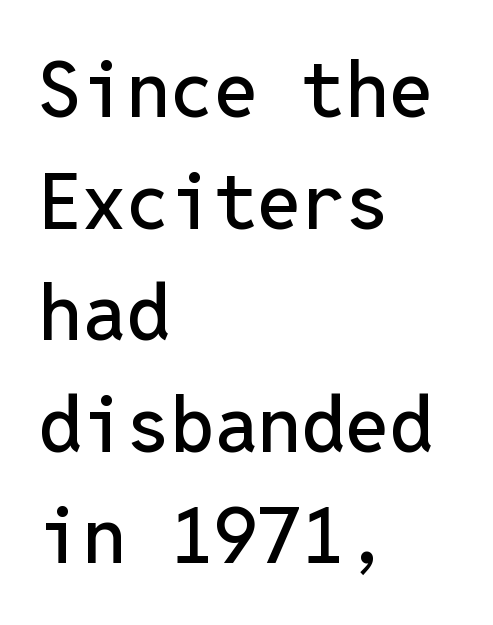
Q: Is the text italic (slanted)? A: No, it is upright.
Q: Is the typeface a serif or a sans-serif typeface? A: Sans-serif.
Q: Is the text underlined? A: No.
Q: How is the paragraph aligned? A: Left-aligned.
Q: Is the spacing between letters normal or unusually wide? A: Normal.
Q: Is the spacing between lines tight, normal or loose? A: Normal.
Q: Width (condensed, normal, or wide)? A: Normal.
Q: Stroke contrast? A: Low.
Q: x-height? A: Medium.
Q: Monospaced? A: Yes.
